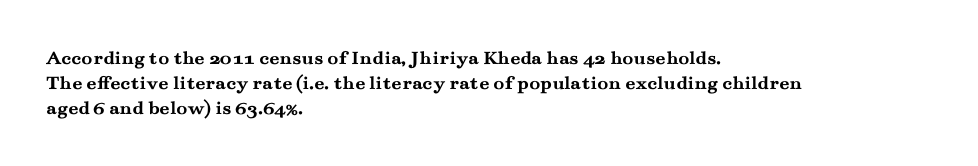
{"italic": "no", "bold": "yes", "underline": "no", "align": "left", "line_spacing": "normal", "line_spacing_ratio": 1.25, "letter_spacing": "normal", "letter_spacing_em": 0.0, "glyph_px": 20}
